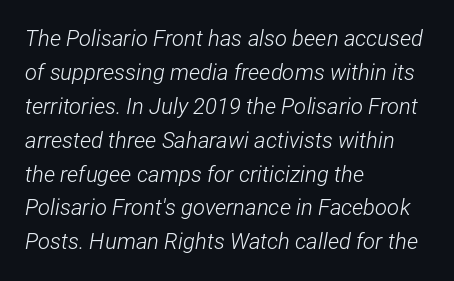
Tall strokes in this sample are angled rather than plumb. Typeset ragged right — the left edge is the straight one. Words appear dense and cohesive because spacing is normal. The font sits on the lighter half of the weight spectrum, regular included. The words here are not underlined.
